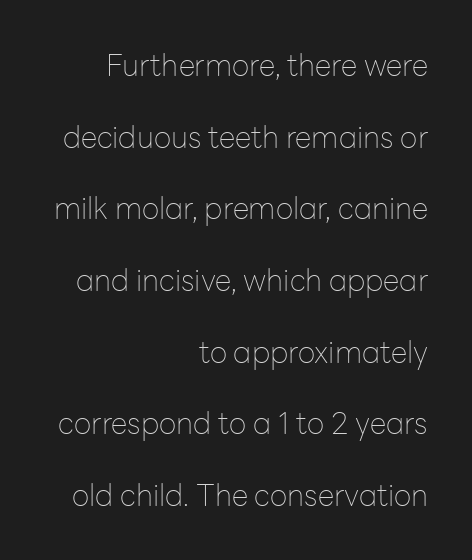
The image shows 30 px thin sans-serif type, upright; set right-aligned, loose line spacing (2.39x), normal letter spacing, not underlined; low stroke contrast and a medium x-height.
